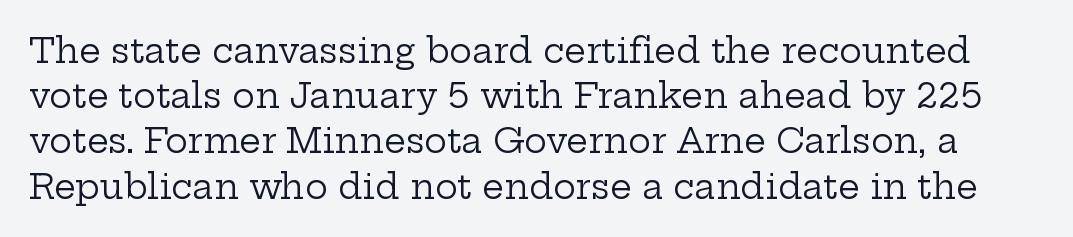
Q: Is the text bold? A: No.
Q: Is the text italic (slanted)? A: No, it is upright.
Q: Is the typeface a serif or a sans-serif typeface? A: Serif.
Q: Is the text underlined? A: No.
Q: Is the spacing between letters normal or unusually wide? A: Normal.
Q: Is the spacing between lines tight, normal or loose? A: Normal.
Q: Width (condensed, normal, or wide)? A: Wide.
Q: Stroke contrast? A: Low.
Q: x-height? A: Medium.
Q: Monospaced? A: No.
